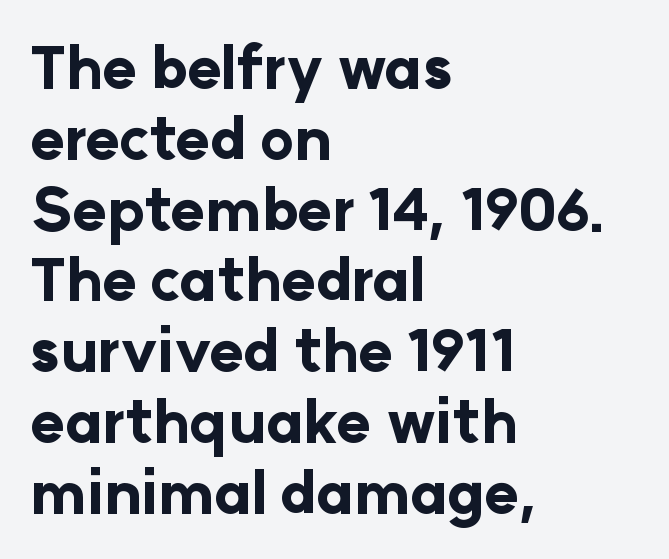
The area under the type is left untouched. In CSS terms this would be text-align: left. Its strokes are broad and dark, the hallmark of bold type. Short note: letters normally spaced. Serif or sans? Sans — the stroke terminals are bare. Character widths vary here, with narrow letters taking less room than wide ones.
